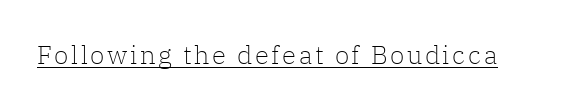
The image shows 26 px text type, upright; set underlined.
